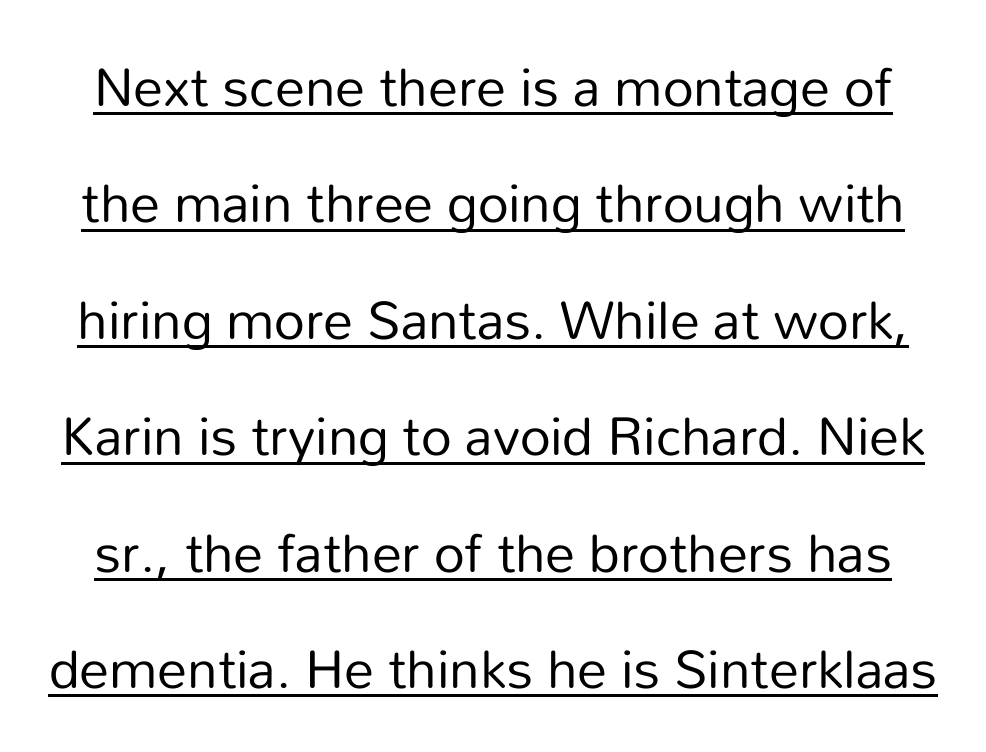
{"serif": "no", "italic": "no", "bold": "no", "weight": "regular", "width": "normal", "stroke_contrast": "low", "x_height": "medium", "monospaced": "no", "underline": "yes", "line_spacing": "loose", "line_spacing_ratio": 1.94, "letter_spacing": "normal", "letter_spacing_em": 0.0, "glyph_px": 60}
